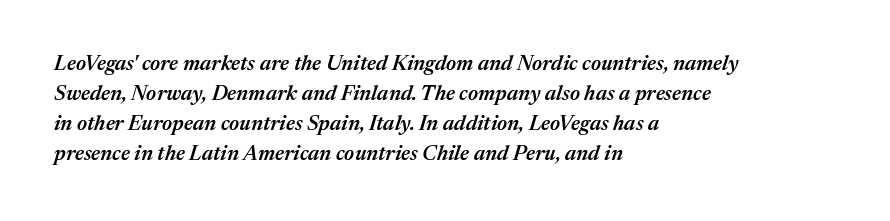
Q: Is the text bold? A: Semi-bold.
Q: Is the text italic (slanted)? A: Yes, it leans right by about 17 degrees.
Q: Is the text underlined? A: No.
Q: How is the paragraph aligned? A: Left-aligned.
Q: Is the spacing between letters normal or unusually wide? A: Normal.
Q: Is the spacing between lines tight, normal or loose? A: Normal.
